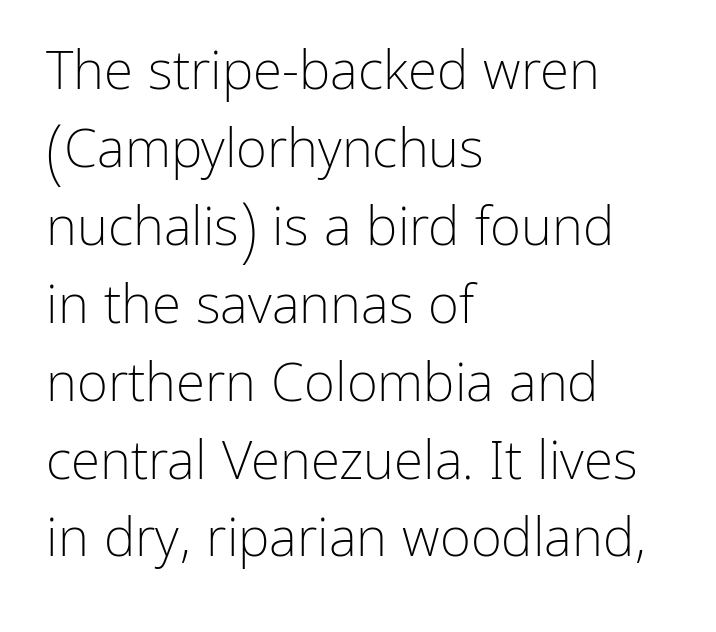
{"serif": "no", "italic": "no", "bold": "no", "weight": "light", "width": "normal", "stroke_contrast": "low", "x_height": "medium", "monospaced": "no", "underline": "no", "align": "left", "line_spacing": "normal", "line_spacing_ratio": 1.47, "letter_spacing": "normal", "letter_spacing_em": 0.0, "glyph_px": 53}
